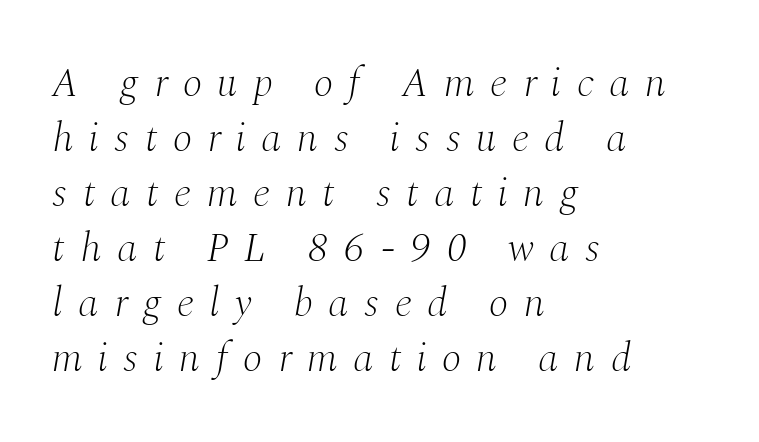
{"serif": "yes", "italic": "yes", "lean": "right", "slant_degrees": 10, "bold": "no", "weight": "light", "width": "normal", "stroke_contrast": "medium", "x_height": "medium", "monospaced": "no", "underline": "no", "align": "left", "line_spacing": "normal", "line_spacing_ratio": 1.34, "letter_spacing": "wide", "letter_spacing_em": 0.38, "glyph_px": 41}
